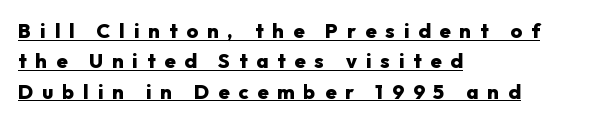
The image shows 20 px bold type, upright; set left-aligned, normal line spacing (1.52x), unusually wide letter spacing (+0.45 em), underlined.
